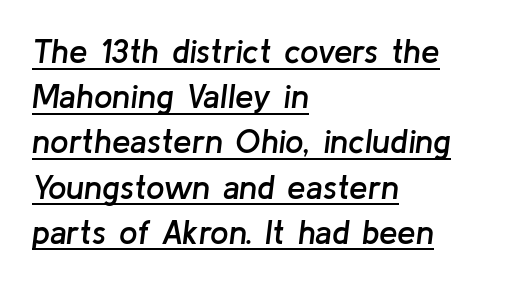
{"italic": "yes", "lean": "right", "slant_degrees": 8, "bold": "semi", "weight": "semibold", "width": "normal", "stroke_contrast": "low", "x_height": "medium", "monospaced": "no", "underline": "yes", "align": "left", "line_spacing": "normal", "line_spacing_ratio": 1.37, "letter_spacing": "normal", "letter_spacing_em": 0.0, "glyph_px": 33}
